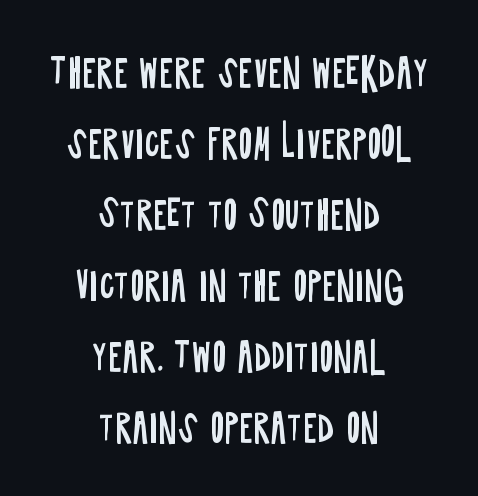
The image shows 38 px regular-weight, condensed sans-serif type, upright; set centered, line spacing 1.87x, normal letter spacing, not underlined; low stroke contrast and a large x-height.
